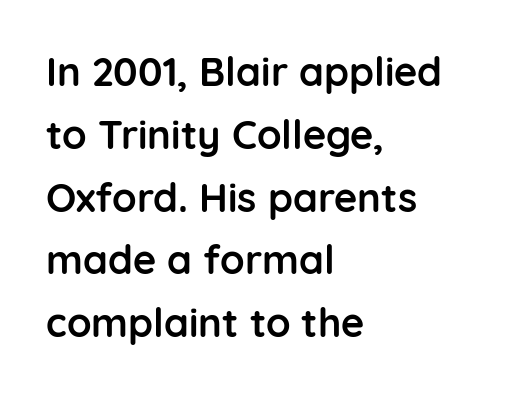
Q: Is the text bold? A: Yes.
Q: Is the text italic (slanted)? A: No, it is upright.
Q: Is the typeface a serif or a sans-serif typeface? A: Sans-serif.
Q: Is the text underlined? A: No.
Q: How is the paragraph aligned? A: Left-aligned.
Q: Is the spacing between letters normal or unusually wide? A: Normal.
Q: Is the spacing between lines tight, normal or loose? A: Normal.
Q: Width (condensed, normal, or wide)? A: Normal.
Q: Stroke contrast? A: Low.
Q: x-height? A: Medium.
Q: Monospaced? A: No.
